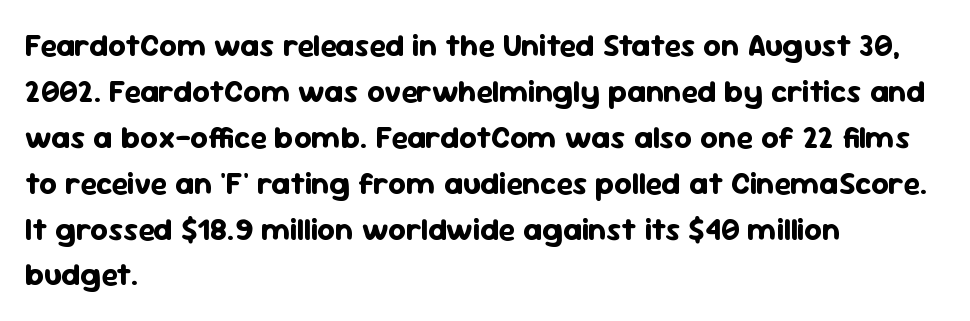
Is this a sans? Yes — the strokes have no serifs. These lines are rendered in a variable-pitch font. Upright lettering throughout. Leftover space on each line is placed entirely after the last word. Any mark beneath the type? The region is blank. Honestly, the row spacing looks completely unremarkable.
